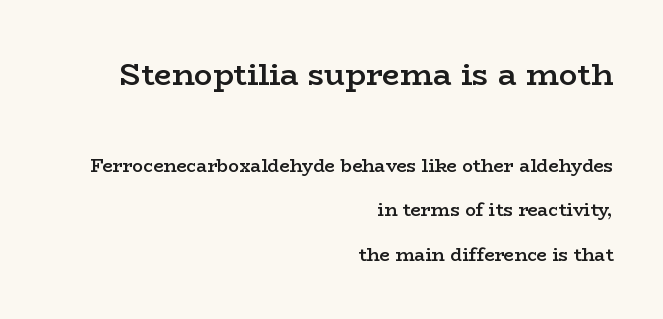
Q: Is the text bold? A: Semi-bold.
Q: Is the text italic (slanted)? A: No, it is upright.
Q: Is the typeface a serif or a sans-serif typeface? A: Serif.
Q: Is the text underlined? A: No.
Q: How is the paragraph aligned? A: Right-aligned.
Q: Is the spacing between letters normal or unusually wide? A: Normal.
Q: Is the spacing between lines tight, normal or loose? A: Loose.
Q: Which block of text is set in a larger size, the first (top) or the second (bottom)? A: The first (top) one.
Q: Width (condensed, normal, or wide)? A: Wide.
Q: Stroke contrast? A: Low.
Q: x-height? A: Medium.
Q: Monospaced? A: No.
